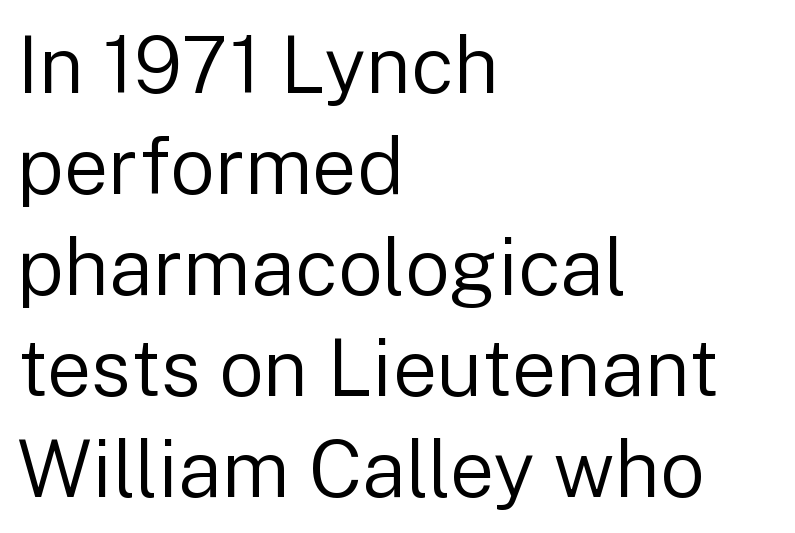
{"serif": "no", "italic": "no", "bold": "no", "weight": "regular", "width": "normal", "stroke_contrast": "low", "x_height": "medium", "monospaced": "no", "underline": "no", "align": "left", "line_spacing": "normal", "line_spacing_ratio": 1.28, "letter_spacing": "normal", "letter_spacing_em": 0.0, "glyph_px": 79}
